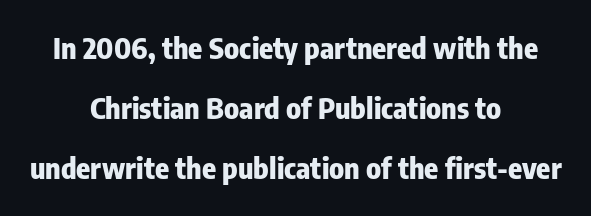
Q: Is the text bold? A: Yes.
Q: Is the text italic (slanted)? A: No, it is upright.
Q: Is the typeface a serif or a sans-serif typeface? A: Sans-serif.
Q: Is the text underlined? A: No.
Q: How is the paragraph aligned? A: Centered.
Q: Is the spacing between letters normal or unusually wide? A: Normal.
Q: Is the spacing between lines tight, normal or loose? A: Loose.
Q: Width (condensed, normal, or wide)? A: Condensed.
Q: Stroke contrast? A: Low.
Q: x-height? A: Medium.
Q: Monospaced? A: No.
